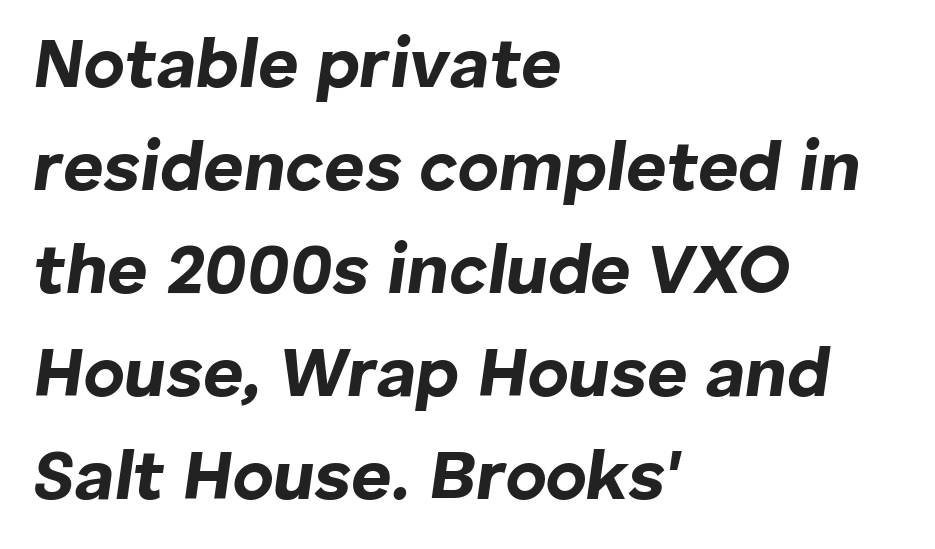
Q: Is the text bold? A: Yes.
Q: Is the text italic (slanted)? A: Yes, it leans right by about 8 degrees.
Q: Is the text underlined? A: No.
Q: How is the paragraph aligned? A: Left-aligned.
Q: Is the spacing between letters normal or unusually wide? A: Normal.
Q: Is the spacing between lines tight, normal or loose? A: Normal.
Q: Width (condensed, normal, or wide)? A: Normal.
Q: Stroke contrast? A: Low.
Q: x-height? A: Medium.
Q: Monospaced? A: No.
